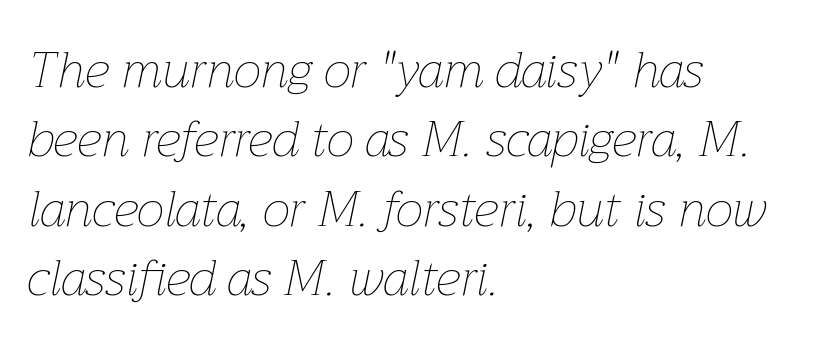
The image shows 50 px thin type, italic (leaning right); set left-aligned, normal line spacing (1.39x), normal letter spacing, not underlined; low stroke contrast and a medium x-height.
